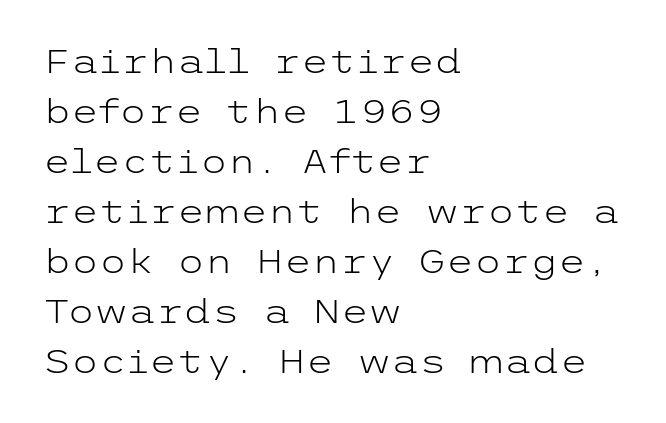
A quiet, ordinary-to-light weight characterises the typeface. Check where the strokes stop: nothing finishes them off — pure sans. Standard letterfit; no display-style spreading of the glyphs. A bare baseline throughout the passage. Vertically, the passage feels balanced, rows spaced as you'd expect. In CSS terms this would be text-align: left.
